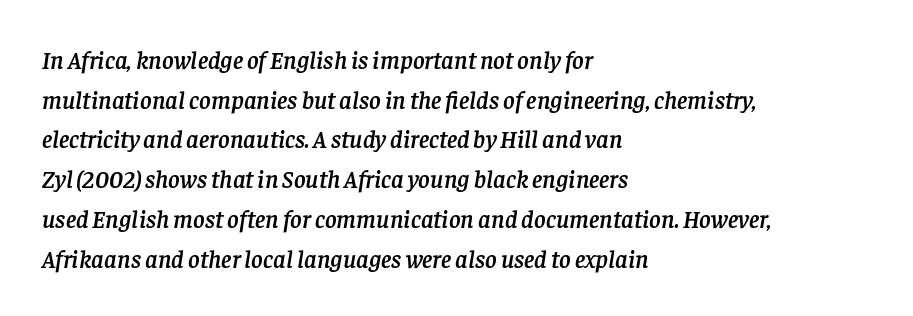
The image shows 25 px text type, italic (leaning right); set left-aligned, normal line spacing (1.59x), normal letter spacing, not underlined.
